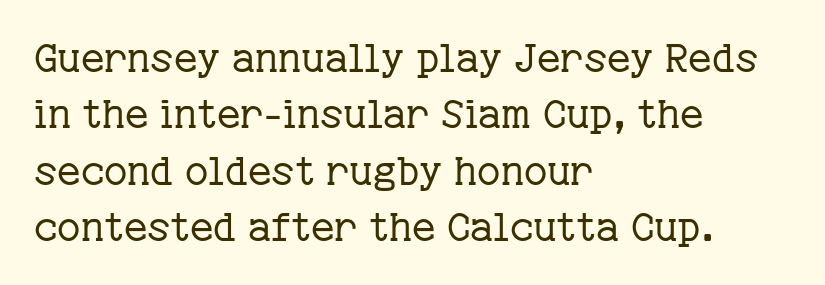
{"serif": "yes", "italic": "no", "bold": "no", "weight": "regular", "width": "normal", "stroke_contrast": "low", "x_height": "medium", "monospaced": "no", "underline": "no", "align": "left", "line_spacing": "normal", "line_spacing_ratio": 1.41, "letter_spacing": "normal", "letter_spacing_em": 0.0, "glyph_px": 40}
